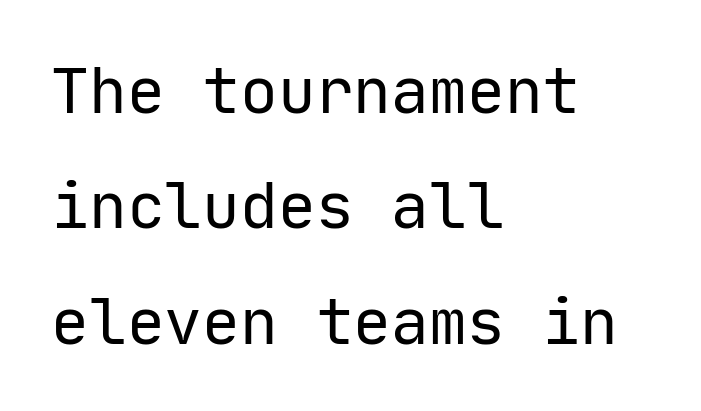
Q: Is the text bold? A: No.
Q: Is the text italic (slanted)? A: No, it is upright.
Q: Is the typeface a serif or a sans-serif typeface? A: Sans-serif.
Q: Is the text underlined? A: No.
Q: How is the paragraph aligned? A: Left-aligned.
Q: Is the spacing between letters normal or unusually wide? A: Normal.
Q: Width (condensed, normal, or wide)? A: Normal.
Q: Stroke contrast? A: Low.
Q: x-height? A: Medium.
Q: Monospaced? A: Yes.
